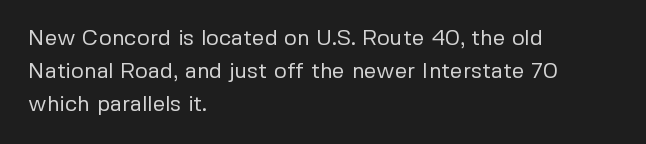
{"italic": "no", "bold": "no", "underline": "no", "align": "left", "line_spacing": "normal", "line_spacing_ratio": 1.49, "letter_spacing": "normal", "letter_spacing_em": 0.0, "glyph_px": 22}
